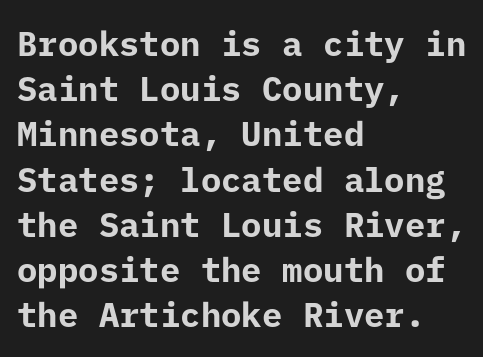
A dark, heavy texture on the line: the type is bold. You can tell from the bare stems that sans-serif type was used. The gap between lines stays unmarked. Caption: standard tracking, unaltered. Each line starts at the same left margin while the right side varies. Baseline-to-baseline distance is the conventional proportion of letter height.
